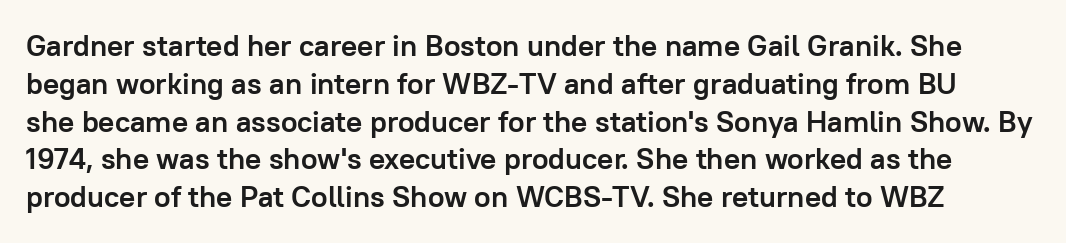
Q: Is the text bold? A: Yes.
Q: Is the text italic (slanted)? A: No, it is upright.
Q: Is the typeface a serif or a sans-serif typeface? A: Sans-serif.
Q: Is the text underlined? A: No.
Q: Is the spacing between letters normal or unusually wide? A: Normal.
Q: Is the spacing between lines tight, normal or loose? A: Normal.
Q: Width (condensed, normal, or wide)? A: Normal.
Q: Stroke contrast? A: Low.
Q: x-height? A: Medium.
Q: Monospaced? A: No.
